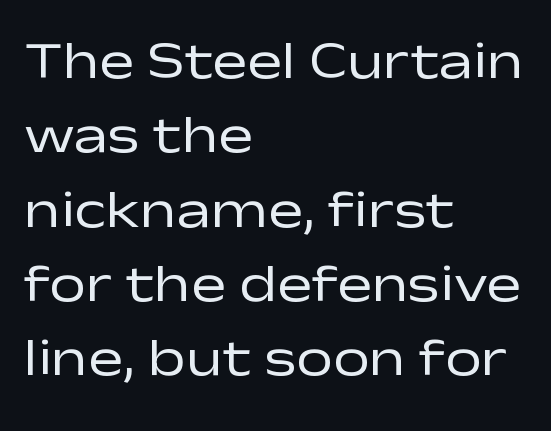
A student would call this left alignment; a typographer would say flush left, rag right. Is the letter spacing exaggerated? No — it looks like the ordinary default. Upright lettering throughout. Weight: regular or lighter. Rule under the text: the space is simply empty. You can tell from the bare stems that sans-serif type was used.
